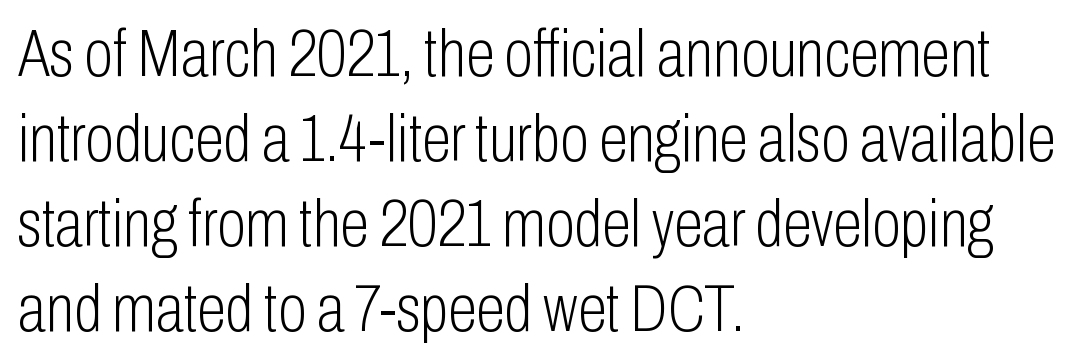
The letters stand straight up with perfectly vertical stems. The passage shown is typeset with a sans-serif family. Descender tails drop into unmarked territory. Proportional: the letters do not fall into vertical columns.
